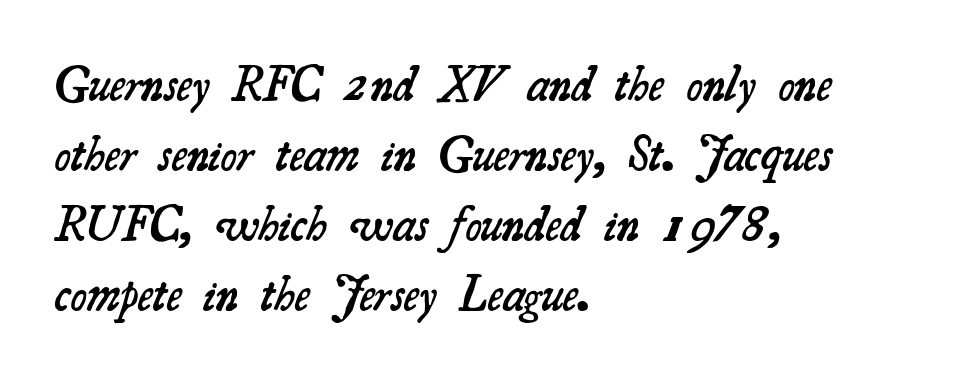
Q: Is the text bold? A: Semi-bold.
Q: Is the typeface a serif or a sans-serif typeface? A: Serif.
Q: Is the text underlined? A: No.
Q: How is the paragraph aligned? A: Left-aligned.
Q: Is the spacing between letters normal or unusually wide? A: Normal.
Q: Is the spacing between lines tight, normal or loose? A: Normal.
Q: Width (condensed, normal, or wide)? A: Normal.
Q: Stroke contrast? A: Medium.
Q: x-height? A: Small.
Q: Monospaced? A: No.
